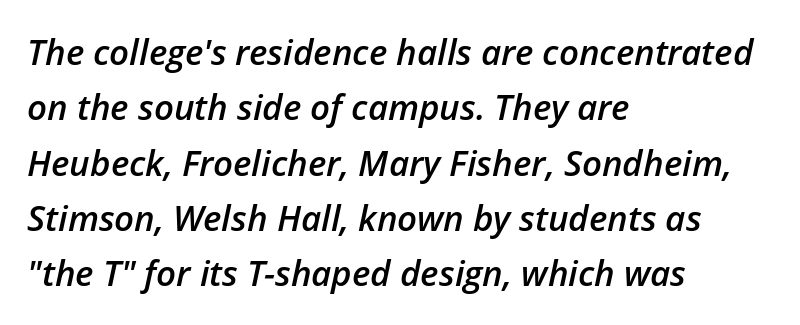
Q: Is the text bold? A: Semi-bold.
Q: Is the text italic (slanted)? A: Yes, it leans right by about 12 degrees.
Q: Is the text underlined? A: No.
Q: How is the paragraph aligned? A: Left-aligned.
Q: Is the spacing between letters normal or unusually wide? A: Normal.
Q: Is the spacing between lines tight, normal or loose? A: Normal.
Q: Width (condensed, normal, or wide)? A: Normal.
Q: Stroke contrast? A: Low.
Q: x-height? A: Medium.
Q: Monospaced? A: No.
